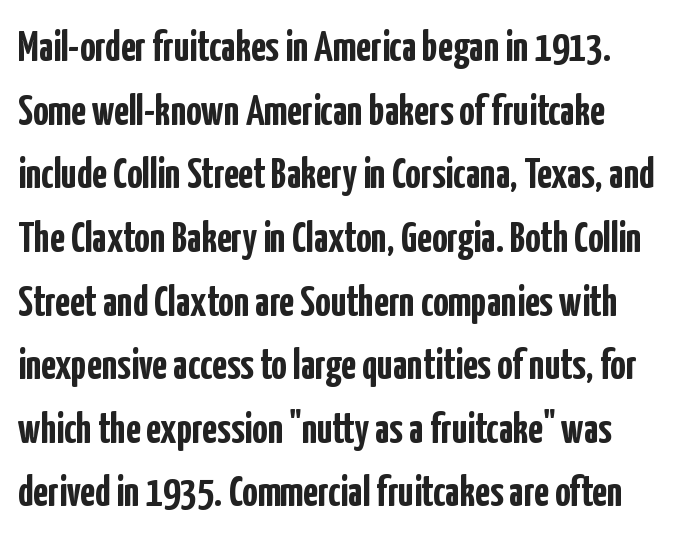
{"serif": "no", "italic": "no", "bold": "yes", "weight": "semibold", "width": "condensed", "stroke_contrast": "low", "x_height": "medium", "monospaced": "no", "underline": "no", "line_spacing": "normal", "line_spacing_ratio": 1.48, "letter_spacing": "normal", "letter_spacing_em": 0.0, "glyph_px": 43}
